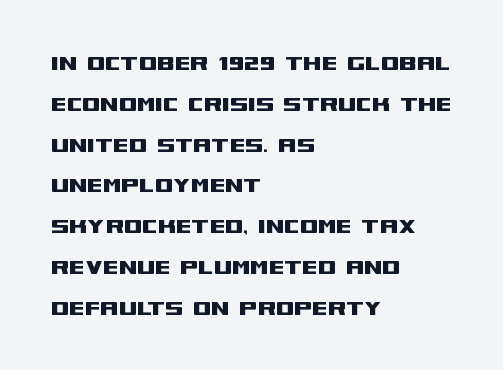
The space between consecutive lines is moderate. This sample uses plain, unmodified letter spacing. Layout note: lines flush left. No italicization has been applied; the sample stays upright. The passage shown is not underscored anywhere.
